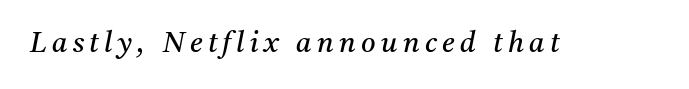
Looks like regular typesetting: each glyph gets only the width it needs. Weight: in the light-to-regular range. The rendering shows small feet on the letterforms — a serif design. Characters are canted at an angle relative to the baseline's perpendicular. The string is rendered with underlining switched off.
